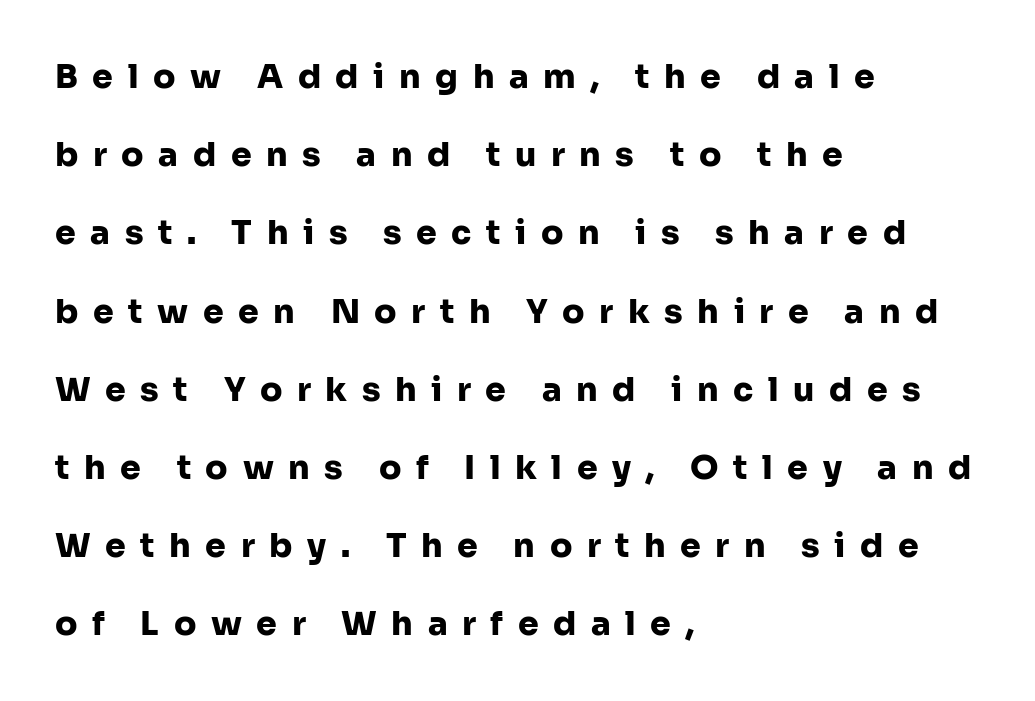
Q: Is the text bold? A: Yes.
Q: Is the text italic (slanted)? A: No, it is upright.
Q: Is the typeface a serif or a sans-serif typeface? A: Sans-serif.
Q: Is the text underlined? A: No.
Q: How is the paragraph aligned? A: Left-aligned.
Q: Is the spacing between letters normal or unusually wide? A: Unusually wide.
Q: Is the spacing between lines tight, normal or loose? A: Loose.
Q: Width (condensed, normal, or wide)? A: Normal.
Q: Stroke contrast? A: Low.
Q: x-height? A: Medium.
Q: Monospaced? A: No.
